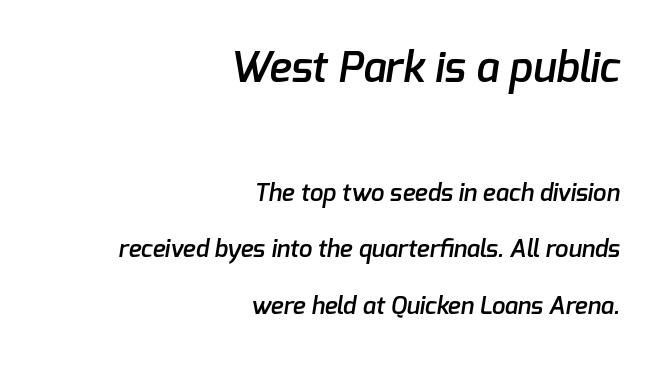
{"serif": "no", "bold": "semi", "weight": "semibold", "width": "normal", "stroke_contrast": "low", "x_height": "medium", "monospaced": "no", "underline": "no", "align": "right", "line_spacing": "loose", "line_spacing_ratio": 2.36, "letter_spacing": "normal", "letter_spacing_em": 0.0, "larger_block": "first", "size_ratio": 1.75, "glyph_px": 42}
